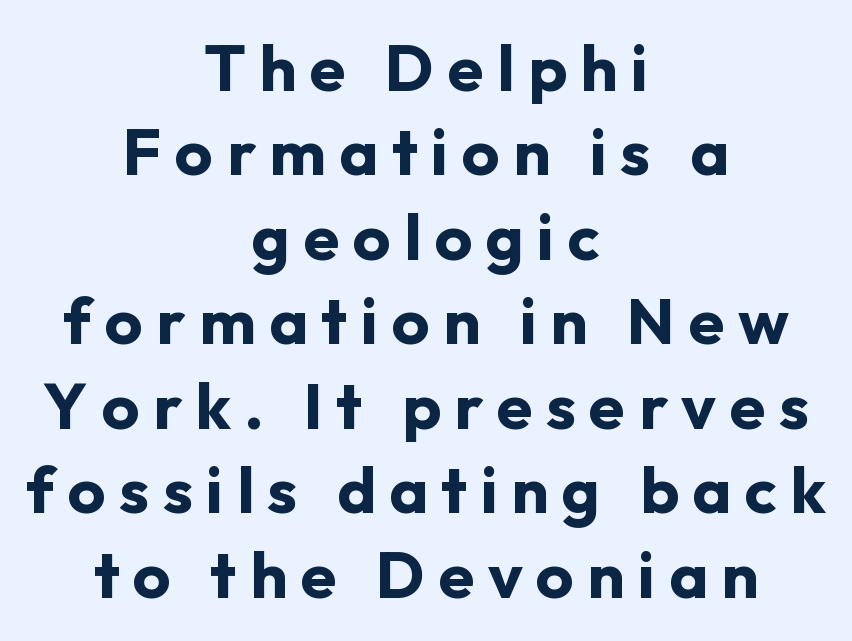
Q: Is the text bold? A: Yes.
Q: Is the text italic (slanted)? A: No, it is upright.
Q: Is the typeface a serif or a sans-serif typeface? A: Sans-serif.
Q: Is the text underlined? A: No.
Q: How is the paragraph aligned? A: Centered.
Q: Is the spacing between letters normal or unusually wide? A: Unusually wide.
Q: Is the spacing between lines tight, normal or loose? A: Normal.
Q: Width (condensed, normal, or wide)? A: Normal.
Q: Stroke contrast? A: Low.
Q: x-height? A: Medium.
Q: Monospaced? A: No.
